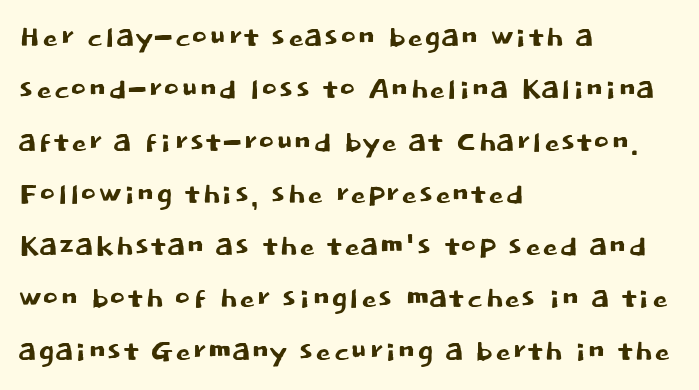
{"serif": "no", "italic": "no", "width": "normal", "stroke_contrast": "low", "x_height": "large", "monospaced": "no", "underline": "no", "align": "left", "line_spacing": "normal", "line_spacing_ratio": 1.34, "letter_spacing": "normal", "letter_spacing_em": 0.0, "glyph_px": 39}
